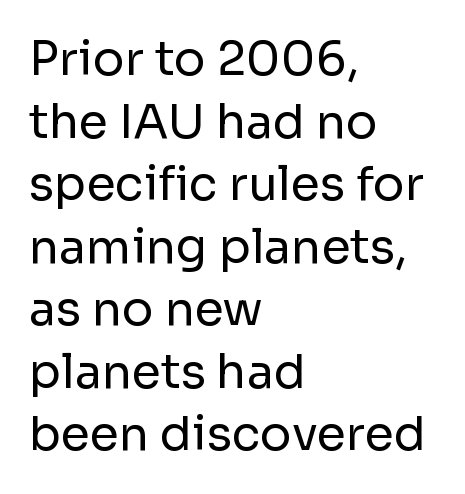
No feet cap the strokes, marking this as sans-serif type. Baseline-to-baseline distance is the conventional proportion of letter height. Summary of weight: not heavy and not bold. Italic? Not at all — the glyphs are vertical. Quick note: underline off. The typesetter chose a ragged-right arrangement here.
